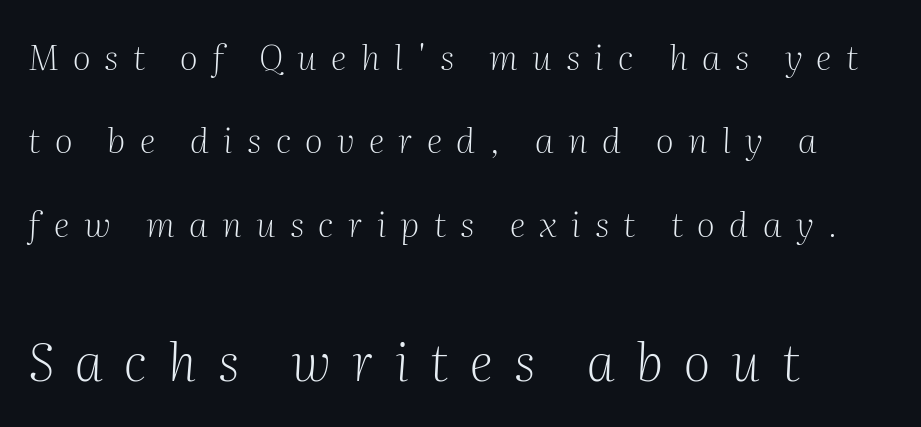
Q: Is the text bold? A: No.
Q: Is the text italic (slanted)? A: Yes, it leans right by about 2 degrees.
Q: Is the typeface a serif or a sans-serif typeface? A: Serif.
Q: Is the text underlined? A: No.
Q: How is the paragraph aligned? A: Left-aligned.
Q: Is the spacing between letters normal or unusually wide? A: Unusually wide.
Q: Is the spacing between lines tight, normal or loose? A: Loose.
Q: Which block of text is set in a larger size, the first (top) or the second (bottom)? A: The second (bottom) one.
Q: Width (condensed, normal, or wide)? A: Normal.
Q: Stroke contrast? A: Medium.
Q: x-height? A: Medium.
Q: Monospaced? A: No.
